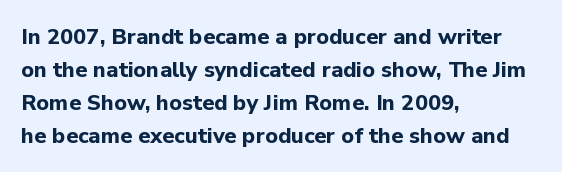
The image shows 22 px bold type, upright; set left-aligned, normal line spacing (1.5x), normal letter spacing, not underlined.
